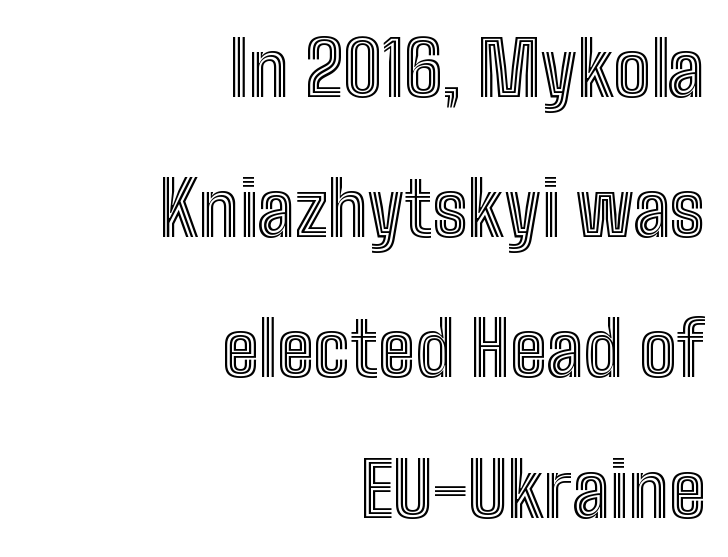
{"italic": "no", "width": "condensed", "x_height": "medium", "monospaced": "no", "underline": "no", "align": "right", "line_spacing_ratio": 1.87, "letter_spacing": "normal", "letter_spacing_em": 0.0, "glyph_px": 75}
